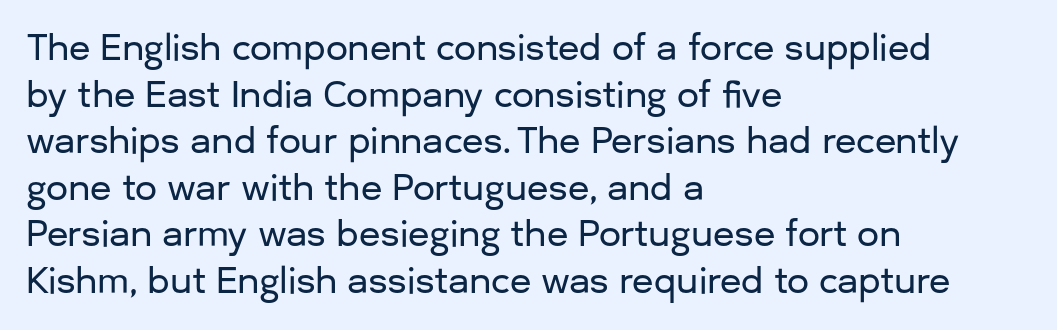
The image shows 35 px sans-serif type, upright; set left-aligned, normal line spacing (1.33x), normal letter spacing, not underlined; low stroke contrast and a medium x-height.
